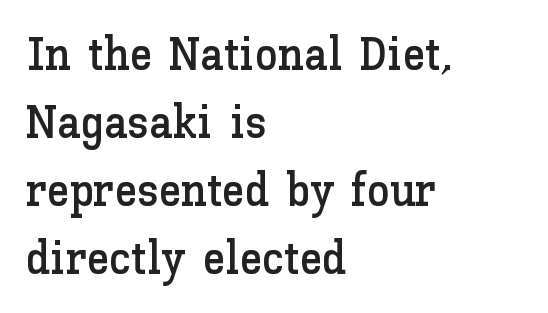
The image shows 46 px text type, upright; set left-aligned, normal line spacing (1.48x), normal letter spacing, not underlined; low stroke contrast and a medium x-height.
